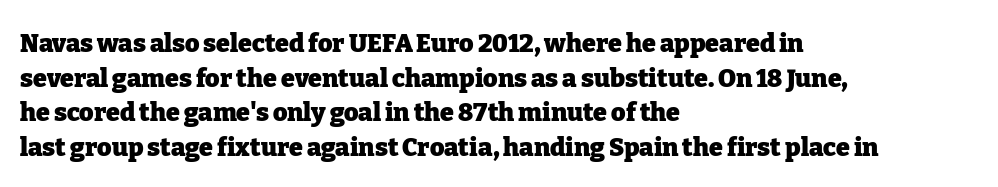
{"italic": "no", "bold": "yes", "underline": "no", "align": "left", "line_spacing": "normal", "line_spacing_ratio": 1.39, "letter_spacing": "normal", "letter_spacing_em": 0.0, "glyph_px": 25}
